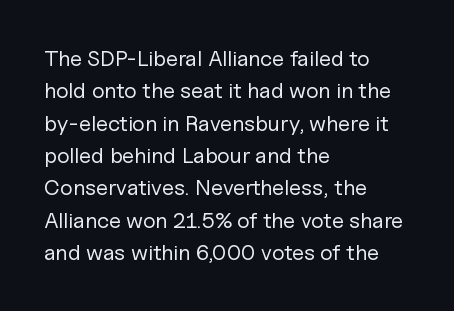
Does extra space separate the letters? No, they use regular spacing. Compared with a typical body face, this is equally light or lighter still. Casual observation: everything's shoved over to the left. This sample keeps an unexceptional amount of space between lines.
